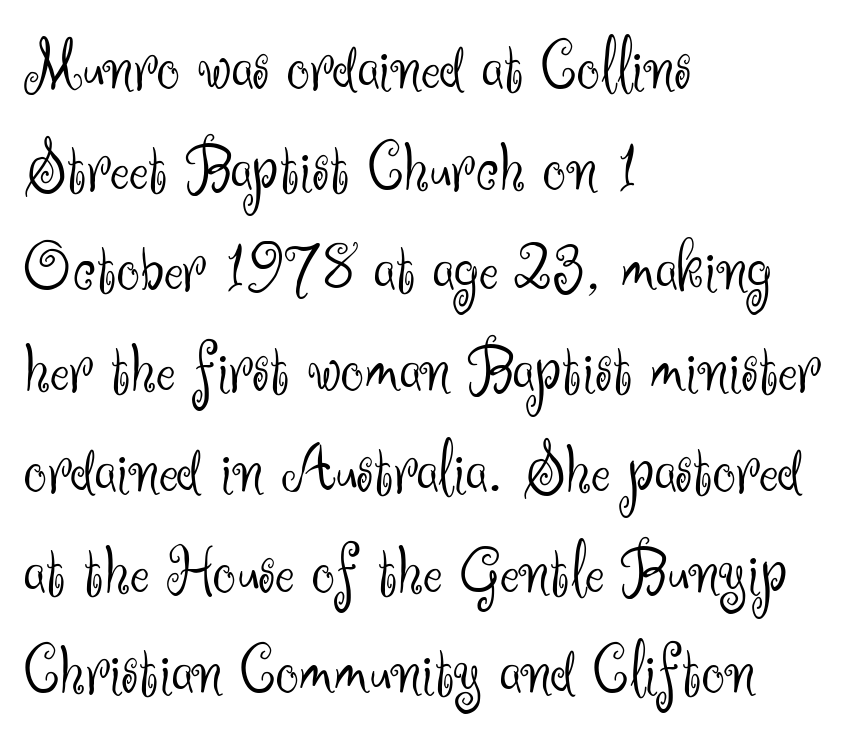
{"serif": "no", "italic": "no", "bold": "no", "weight": "light", "width": "normal", "stroke_contrast": "medium", "x_height": "small", "monospaced": "no", "underline": "no", "align": "left", "line_spacing": "normal", "line_spacing_ratio": 1.38, "letter_spacing": "normal", "letter_spacing_em": 0.0, "glyph_px": 73}
